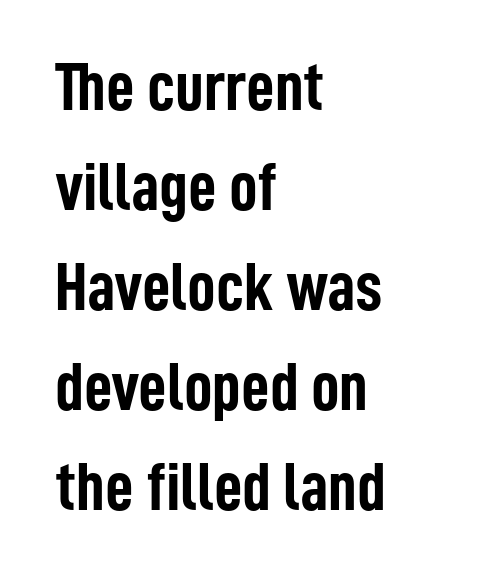
Posture: upright roman. This rendering employs a face without finishing strokes, i.e., a sans-serif. Typesetter's note: full bold, strokes at maximum text heaviness. A typesetter would call this zero additional tracking. The block of text has a typical density, with ordinary space between rows. The rendering uses natural spacing where letterforms have individual widths.
